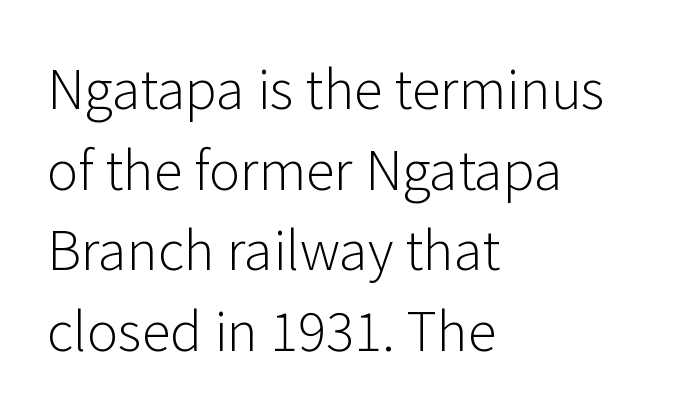
The image shows 53 px light sans-serif type, upright; set left-aligned, normal line spacing (1.52x), normal letter spacing, not underlined; low stroke contrast and a medium x-height.
